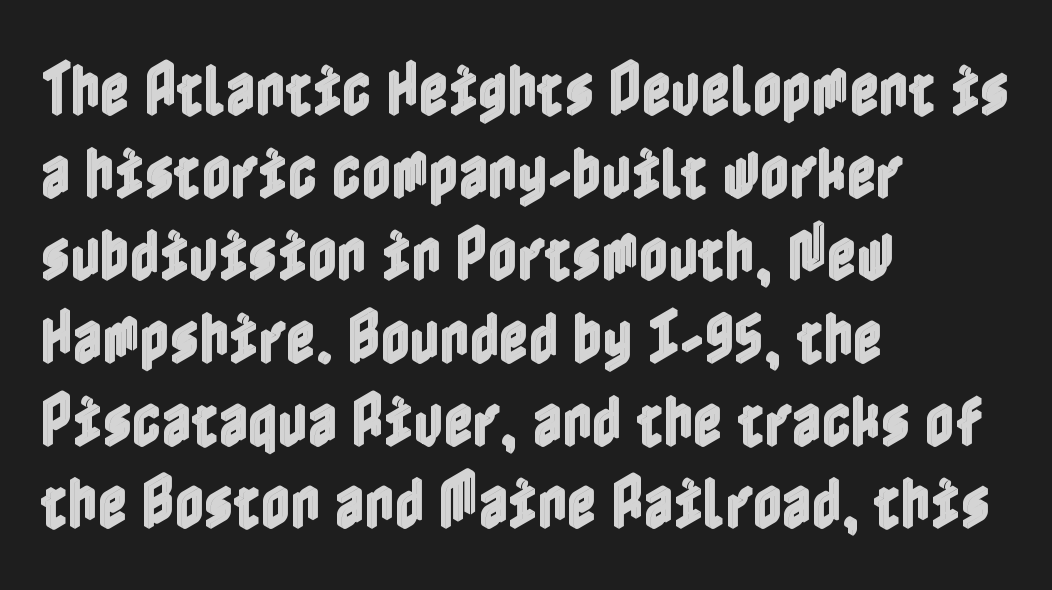
Ordinary non-slanted type is in use. A clean baseline with only descenders dipping below it. The passage shown stacks its lines at a standard gap. This rendering leaves character spacing at its baseline value.
